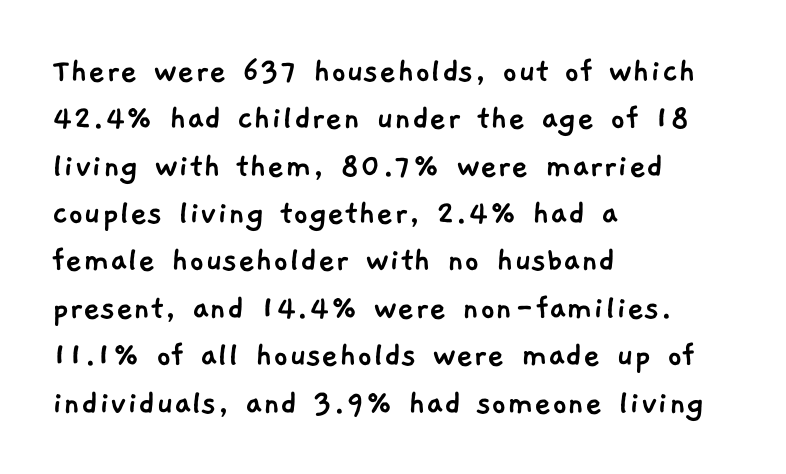
The image shows 37 px sans-serif type; set left-aligned, normal line spacing (1.28x), normal letter spacing, not underlined; low stroke contrast and a medium x-height.
